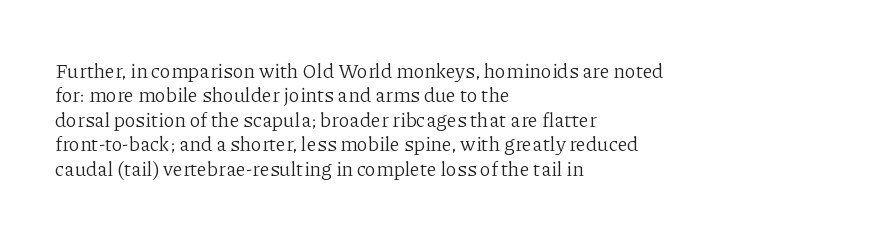
{"italic": "no", "bold": "no", "underline": "no", "align": "left", "line_spacing_ratio": 1.22, "letter_spacing": "normal", "letter_spacing_em": 0.0, "glyph_px": 20}
